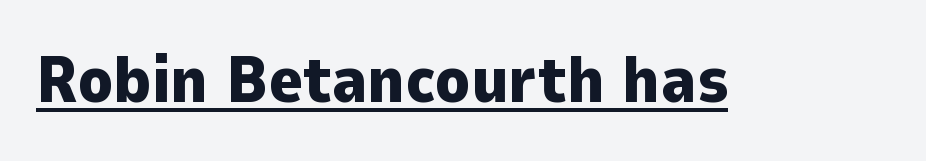
{"serif": "no", "italic": "no", "bold": "yes", "weight": "heavy", "width": "normal", "stroke_contrast": "low", "x_height": "medium", "monospaced": "no", "underline": "yes", "letter_spacing": "normal", "letter_spacing_em": 0.0, "glyph_px": 65}
